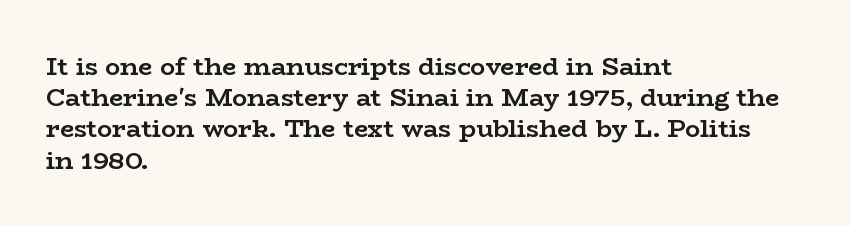
The image shows 25 px bold type, upright; set left-aligned, normal line spacing (1.25x), normal letter spacing, not underlined.
